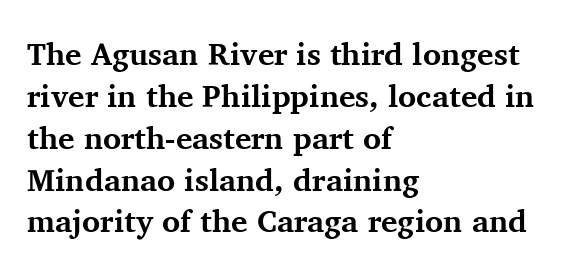
{"serif": "yes", "italic": "no", "bold": "yes", "weight": "bold", "width": "normal", "stroke_contrast": "medium", "x_height": "medium", "monospaced": "no", "underline": "no", "align": "left", "line_spacing": "normal", "line_spacing_ratio": 1.35, "letter_spacing": "normal", "letter_spacing_em": 0.0, "glyph_px": 31}
